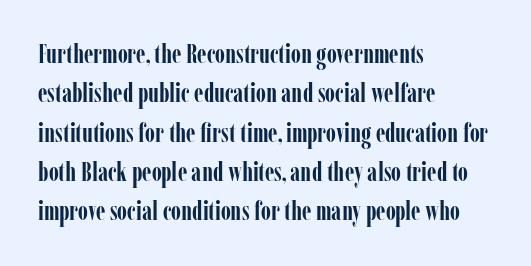
Q: Is the text bold? A: Yes.
Q: Is the text italic (slanted)? A: No, it is upright.
Q: Is the text underlined? A: No.
Q: How is the paragraph aligned? A: Left-aligned.
Q: Is the spacing between letters normal or unusually wide? A: Normal.
Q: Is the spacing between lines tight, normal or loose? A: Normal.
